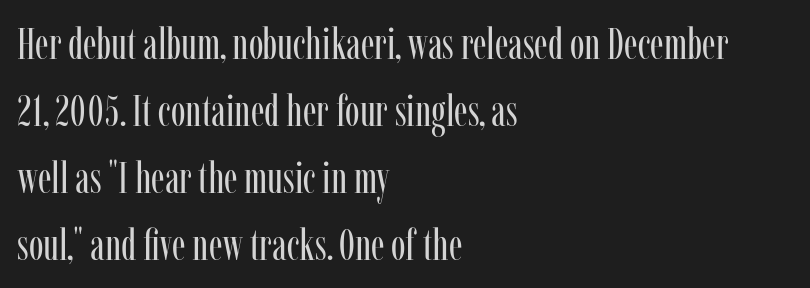
Q: Is the text bold? A: No.
Q: Is the text italic (slanted)? A: No, it is upright.
Q: Is the typeface a serif or a sans-serif typeface? A: Serif.
Q: Is the text underlined? A: No.
Q: How is the paragraph aligned? A: Left-aligned.
Q: Is the spacing between letters normal or unusually wide? A: Normal.
Q: Is the spacing between lines tight, normal or loose? A: Normal.
Q: Width (condensed, normal, or wide)? A: Condensed.
Q: Stroke contrast? A: Low.
Q: x-height? A: Medium.
Q: Monospaced? A: No.
